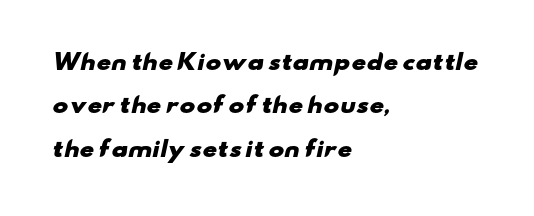
The image shows 21 px bold type; set left-aligned, loose line spacing (2.06x), normal letter spacing, not underlined.
